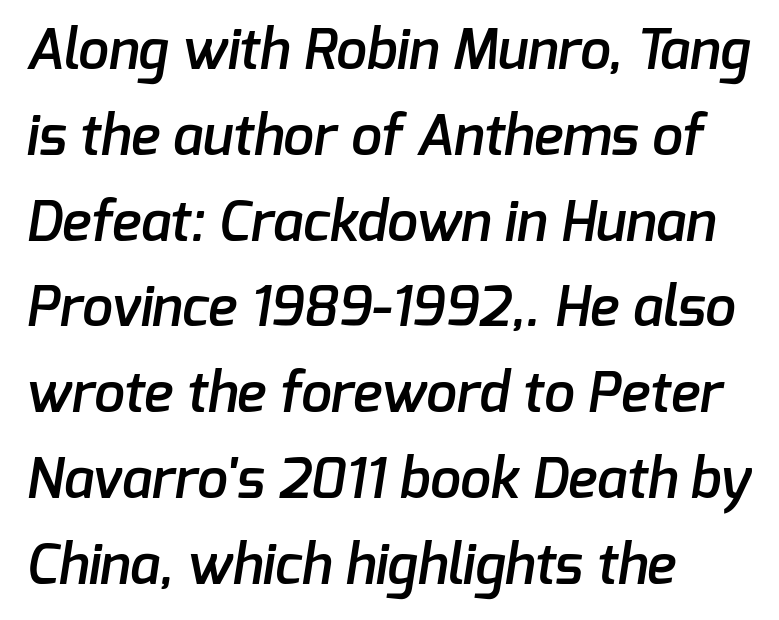
The image shows 55 px semibold sans-serif type; set left-aligned, normal line spacing (1.56x), normal letter spacing, not underlined; low stroke contrast and a medium x-height.
